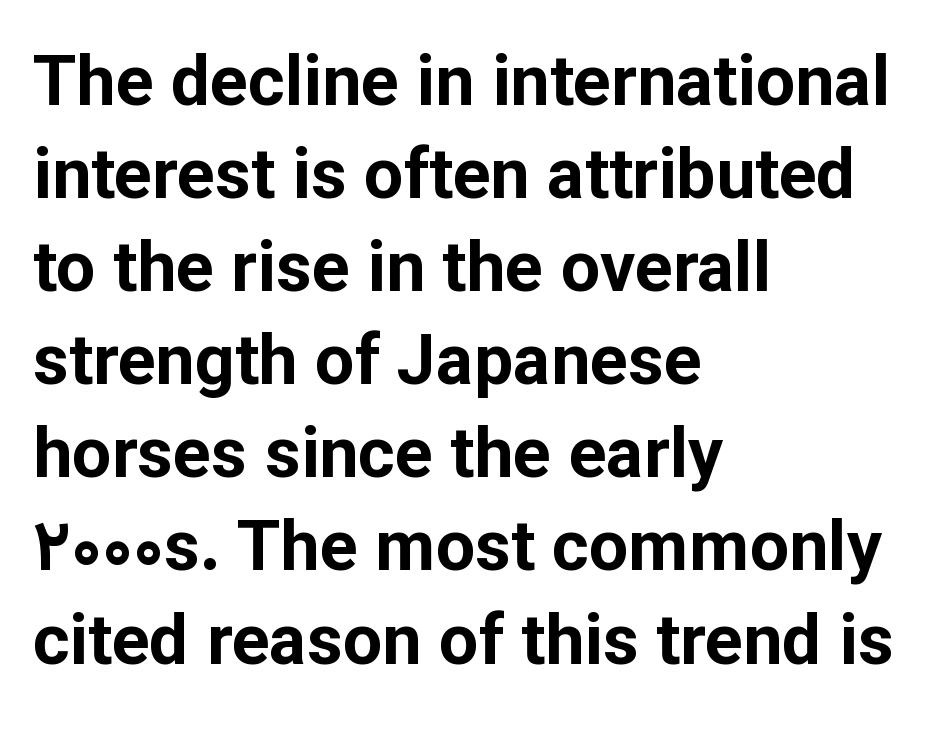
Q: Is the text bold? A: Yes.
Q: Is the text italic (slanted)? A: No, it is upright.
Q: Is the typeface a serif or a sans-serif typeface? A: Sans-serif.
Q: Is the text underlined? A: No.
Q: How is the paragraph aligned? A: Left-aligned.
Q: Is the spacing between letters normal or unusually wide? A: Normal.
Q: Is the spacing between lines tight, normal or loose? A: Normal.
Q: Width (condensed, normal, or wide)? A: Normal.
Q: Stroke contrast? A: Low.
Q: x-height? A: Medium.
Q: Monospaced? A: No.
